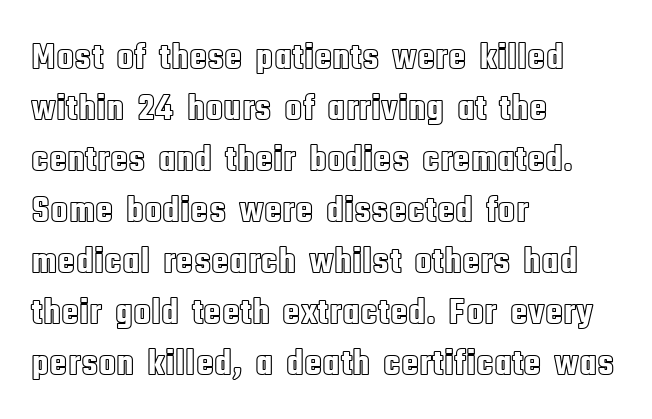
This rendering uses left alignment, leaving the right contour irregular. The line texture is even and compact thanks to regular tracking. Horizontal bands of white between lines are of average thickness. Only glyphs here, with clear space below each row. A roman cut, with each character standing at attention. The passage shown is typed in a proportional face where columns would drift.
